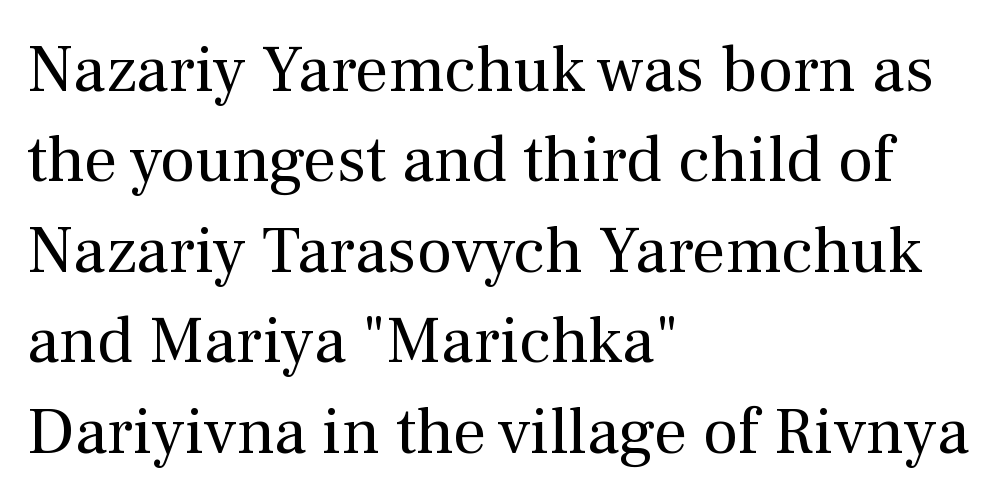
{"serif": "yes", "italic": "no", "bold": "no", "weight": "regular", "width": "normal", "stroke_contrast": "medium", "x_height": "medium", "monospaced": "no", "underline": "no", "align": "left", "line_spacing": "normal", "line_spacing_ratio": 1.37, "letter_spacing": "normal", "letter_spacing_em": 0.0, "glyph_px": 66}
